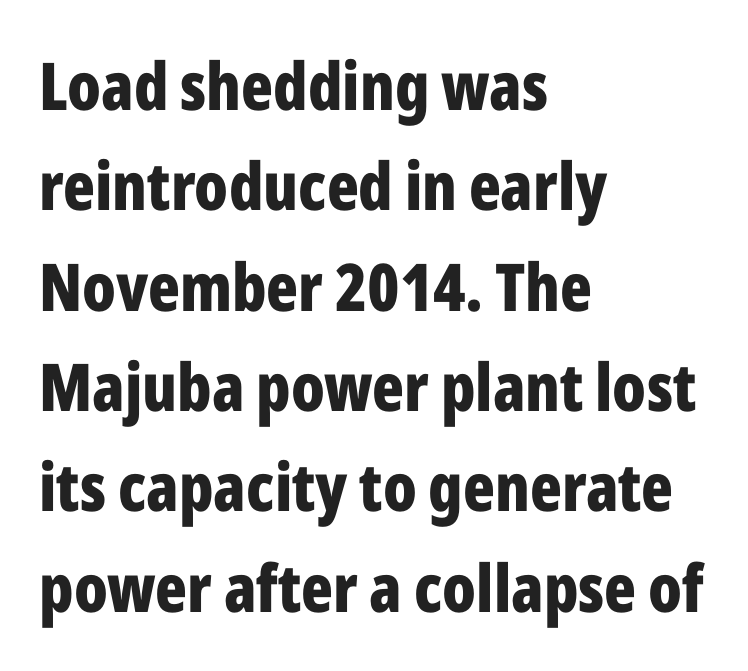
The image shows 66 px bold, condensed sans-serif type, upright; set left-aligned, normal line spacing (1.52x), normal letter spacing, not underlined; low stroke contrast and a medium x-height.
